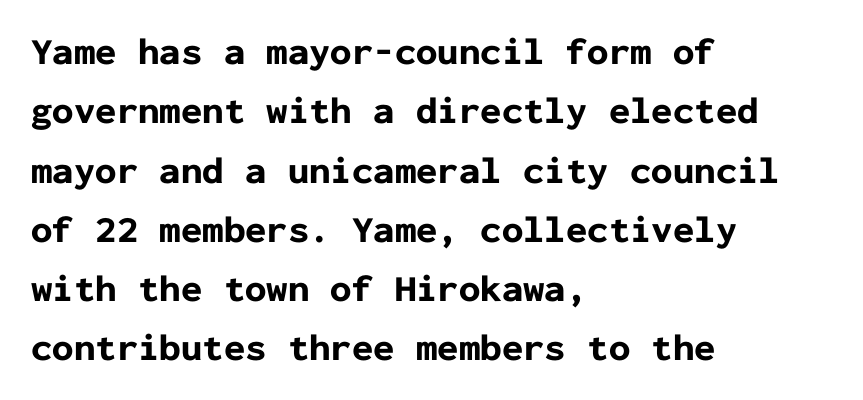
The image shows 38 px bold sans-serif type, upright, monospaced; set left-aligned, normal line spacing (1.56x), normal letter spacing, not underlined; low stroke contrast and a medium x-height.
